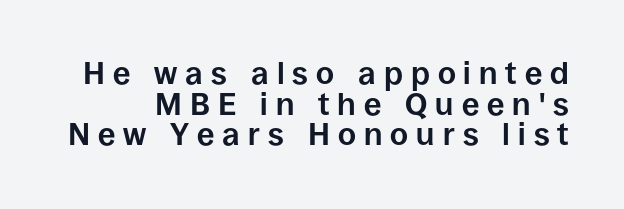
This sample uses a sans-serif face. No italicization has been applied; the sample stays upright. Compared with typical paragraphs, the rows here are closer together. Look at the tracking — it's clearly loosened, letters drifting apart.
